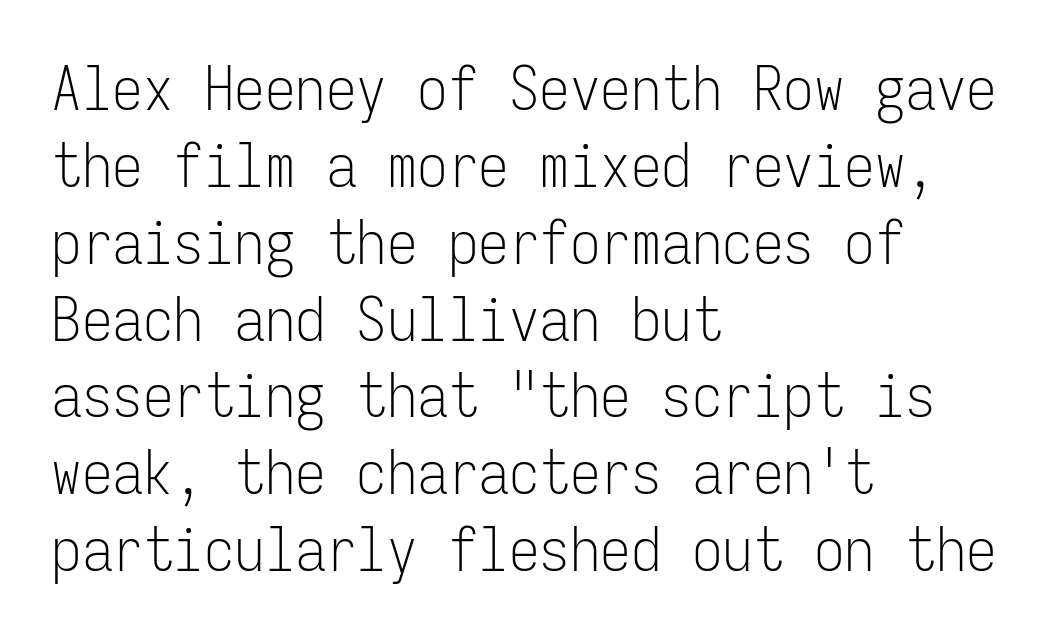
{"serif": "no", "italic": "no", "bold": "no", "weight": "light", "width": "condensed", "stroke_contrast": "low", "x_height": "medium", "monospaced": "yes", "underline": "no", "align": "left", "line_spacing": "normal", "line_spacing_ratio": 1.26, "letter_spacing": "normal", "letter_spacing_em": 0.0, "glyph_px": 61}
